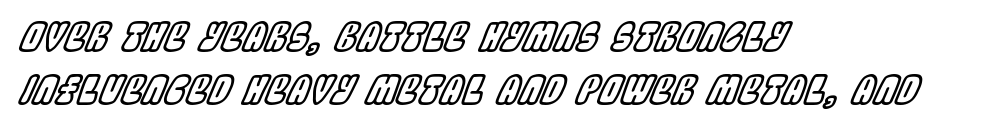
The image shows 39 px condensed type, italic (leaning right); set left-aligned, normal line spacing (1.37x), normal letter spacing, not underlined; a large x-height.
